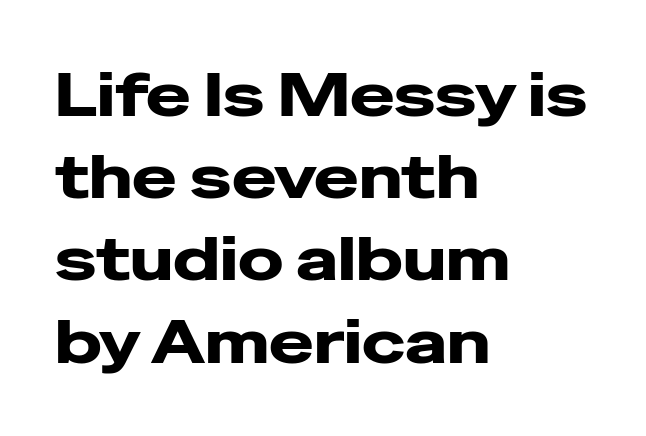
Beneath every word, the page is bare. Line starts are locked; line ends wander. Each glyph is drawn with heavy, bold strokes. Nope, no serifs anywhere on these letters. Posture: vertical.
